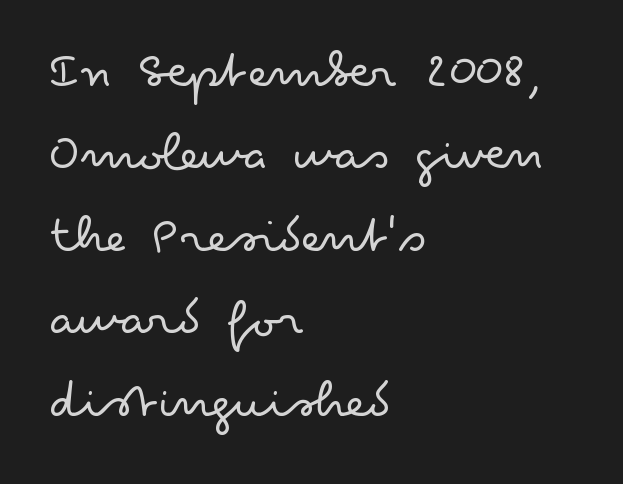
Q: Is the text bold? A: No.
Q: Is the text italic (slanted)? A: No, it is upright.
Q: Is the typeface a serif or a sans-serif typeface? A: Sans-serif.
Q: Is the text underlined? A: No.
Q: How is the paragraph aligned? A: Left-aligned.
Q: Is the spacing between letters normal or unusually wide? A: Normal.
Q: Is the spacing between lines tight, normal or loose? A: Normal.
Q: Width (condensed, normal, or wide)? A: Wide.
Q: Stroke contrast? A: Low.
Q: x-height? A: Small.
Q: Monospaced? A: No.
